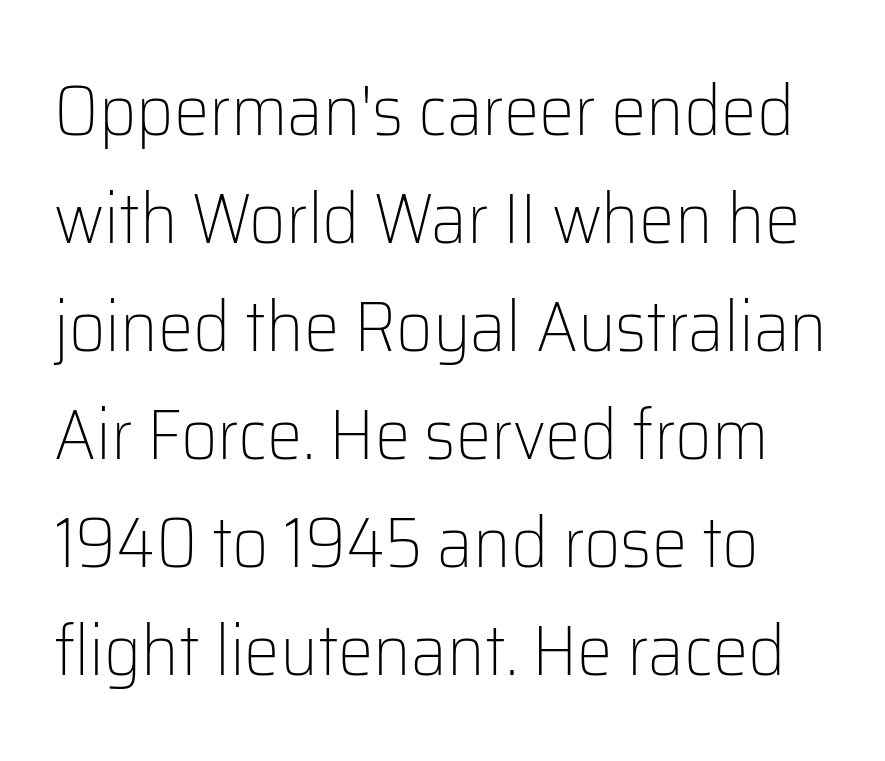
Q: Is the text bold? A: No.
Q: Is the text italic (slanted)? A: No, it is upright.
Q: Is the typeface a serif or a sans-serif typeface? A: Sans-serif.
Q: Is the text underlined? A: No.
Q: Is the spacing between letters normal or unusually wide? A: Normal.
Q: Is the spacing between lines tight, normal or loose? A: Normal.
Q: Width (condensed, normal, or wide)? A: Normal.
Q: Stroke contrast? A: Low.
Q: x-height? A: Medium.
Q: Monospaced? A: No.
